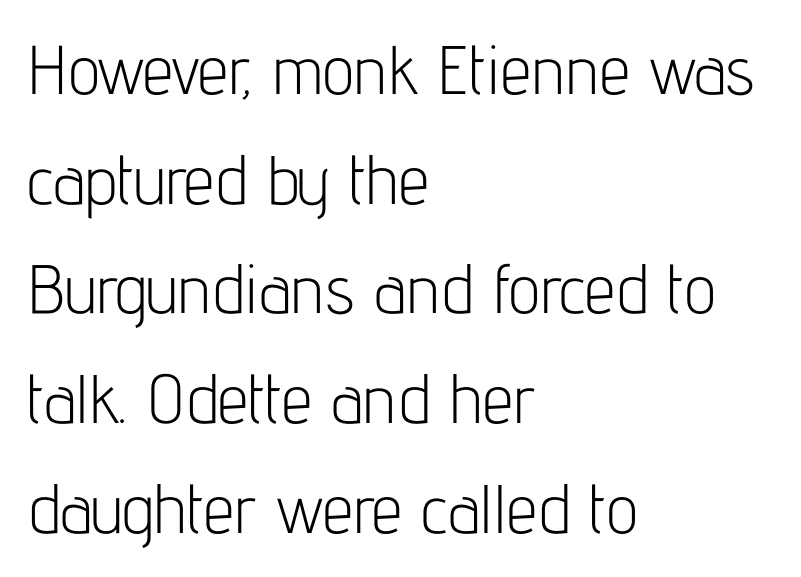
{"serif": "no", "italic": "no", "bold": "no", "weight": "light", "width": "condensed", "stroke_contrast": "low", "x_height": "medium", "monospaced": "no", "underline": "no", "align": "left", "line_spacing": "normal", "line_spacing_ratio": 1.59, "letter_spacing": "normal", "letter_spacing_em": 0.0, "glyph_px": 69}
